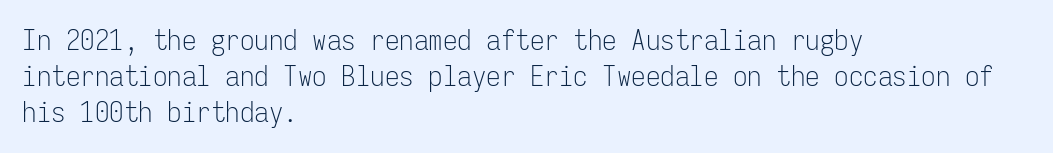
Q: Is the text bold? A: No.
Q: Is the text italic (slanted)? A: No, it is upright.
Q: Is the typeface a serif or a sans-serif typeface? A: Sans-serif.
Q: Is the text underlined? A: No.
Q: How is the paragraph aligned? A: Left-aligned.
Q: Is the spacing between letters normal or unusually wide? A: Normal.
Q: Width (condensed, normal, or wide)? A: Condensed.
Q: Stroke contrast? A: Low.
Q: x-height? A: Medium.
Q: Monospaced? A: Yes.
